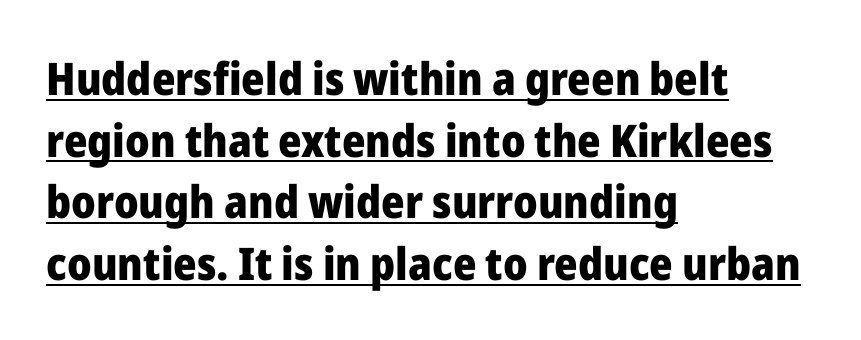
{"serif": "no", "italic": "no", "bold": "yes", "weight": "heavy", "width": "normal", "stroke_contrast": "low", "x_height": "medium", "monospaced": "no", "underline": "yes", "align": "left", "line_spacing": "normal", "line_spacing_ratio": 1.37, "letter_spacing": "normal", "letter_spacing_em": 0.0, "glyph_px": 45}
